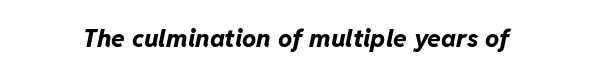
{"italic": "yes", "lean": "right", "slant_degrees": 11, "bold": "yes", "underline": "no", "letter_spacing": "normal", "letter_spacing_em": 0.0, "glyph_px": 25}
